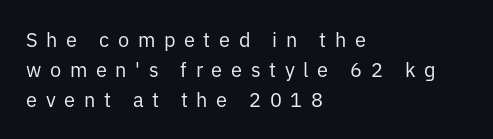
The letters look calm and open, with moderate or lighter stems. Rendered with straight, roman letterforms. Reading down the block, your eye returns to a fixed left position each line. The rows are spaced the way most documents space them. What stands out about the letter spacing? Its width — letters are far apart.
